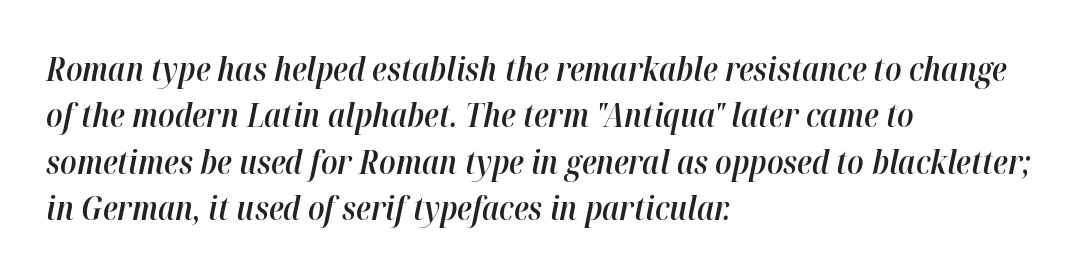
The image shows 32 px semibold type, italic (leaning right); set left-aligned, normal line spacing (1.45x), normal letter spacing, not underlined; high stroke contrast and a medium x-height.
